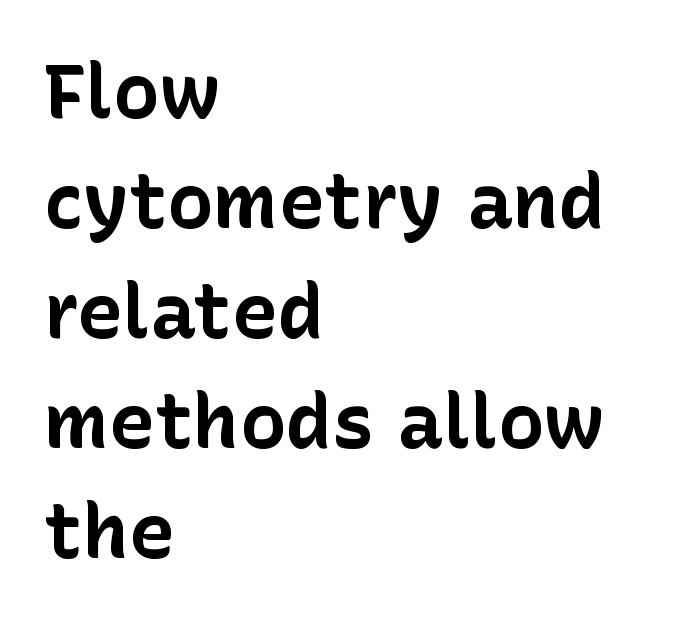
Q: Is the text bold? A: Yes.
Q: Is the text italic (slanted)? A: No, it is upright.
Q: Is the typeface a serif or a sans-serif typeface? A: Sans-serif.
Q: Is the text underlined? A: No.
Q: How is the paragraph aligned? A: Left-aligned.
Q: Is the spacing between letters normal or unusually wide? A: Normal.
Q: Is the spacing between lines tight, normal or loose? A: Normal.
Q: Width (condensed, normal, or wide)? A: Normal.
Q: Stroke contrast? A: Low.
Q: x-height? A: Medium.
Q: Monospaced? A: No.
